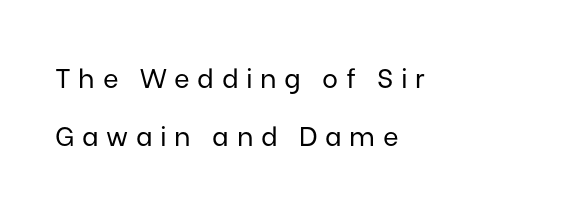
{"italic": "no", "bold": "no", "underline": "no", "align": "left", "line_spacing": "loose", "line_spacing_ratio": 2.15, "letter_spacing": "wide", "letter_spacing_em": 0.28, "glyph_px": 27}
